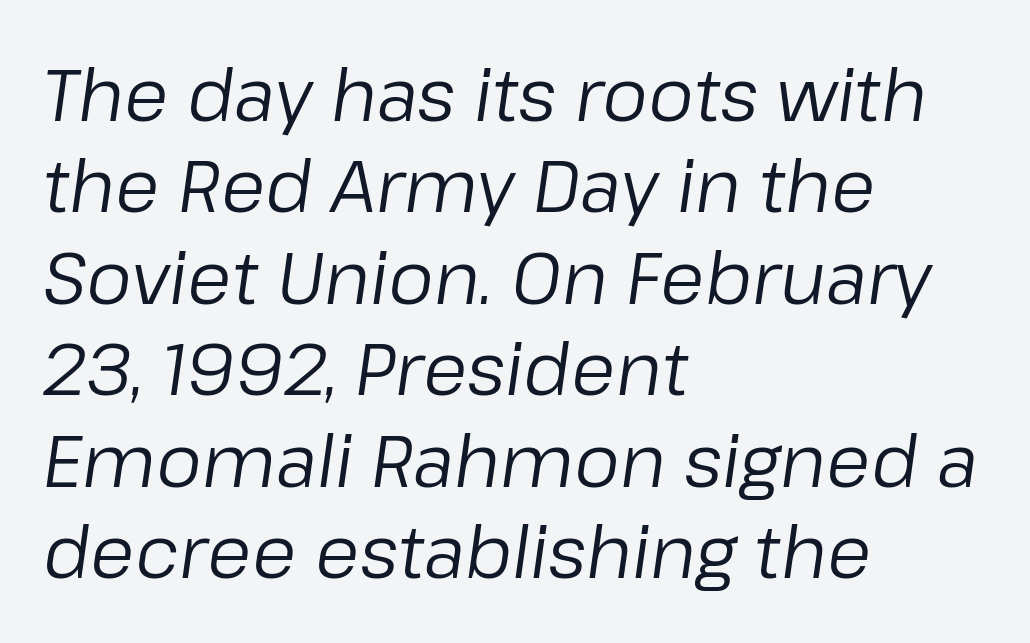
The image shows 72 px regular-weight type, italic (leaning right); set left-aligned, normal line spacing (1.27x), normal letter spacing, not underlined; low stroke contrast and a medium x-height.
